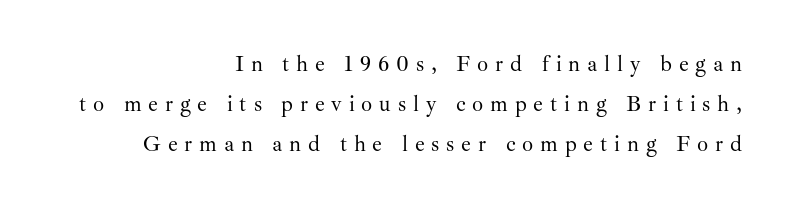
Loose tracking; the words dissolve into strings of separated letters. The axis of the letterforms is exactly vertical. Nothing heavy about these letters — not bold at all. Which margin do the lines hug? The right one — the left edge is uneven. Check under the words: just untouched page.
